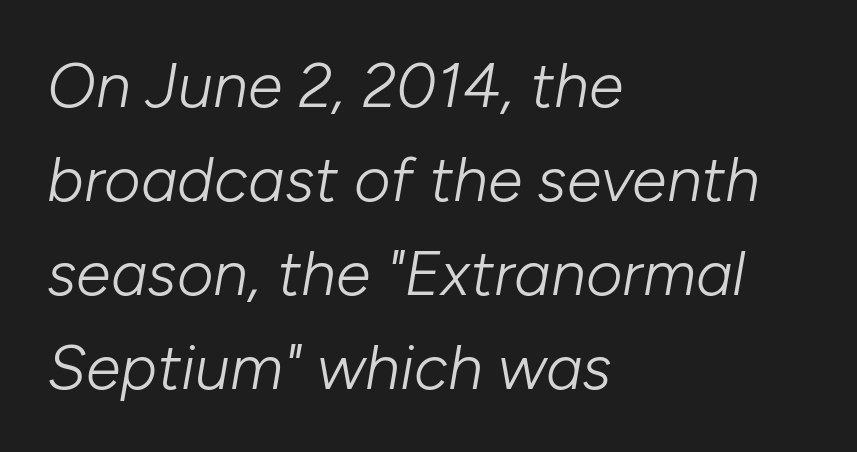
The image shows 63 px light type, italic (leaning right); set left-aligned, normal line spacing (1.49x), normal letter spacing, not underlined; low stroke contrast and a medium x-height.
